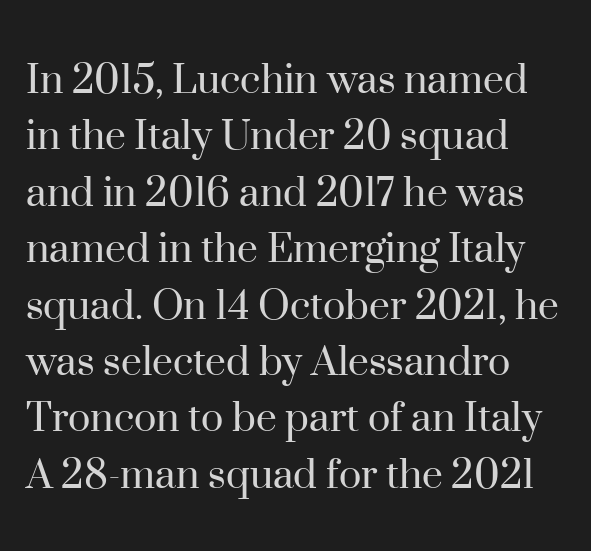
Q: Is the text bold? A: No.
Q: Is the text italic (slanted)? A: No, it is upright.
Q: Is the typeface a serif or a sans-serif typeface? A: Serif.
Q: Is the text underlined? A: No.
Q: How is the paragraph aligned? A: Left-aligned.
Q: Is the spacing between letters normal or unusually wide? A: Normal.
Q: Width (condensed, normal, or wide)? A: Normal.
Q: Stroke contrast? A: High.
Q: x-height? A: Small.
Q: Monospaced? A: No.
